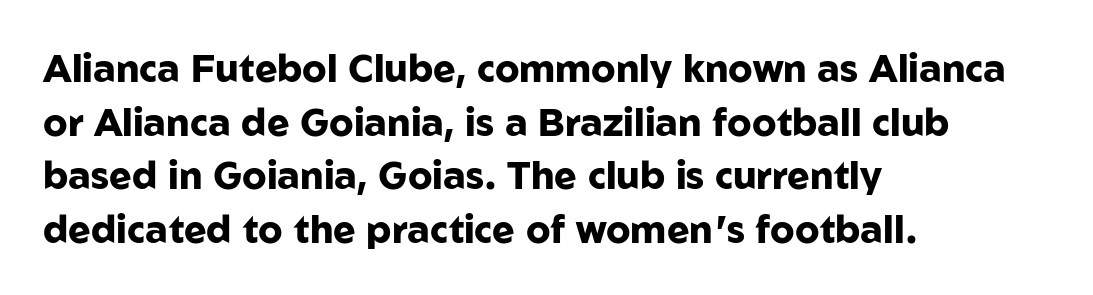
Q: Is the text bold? A: Yes.
Q: Is the text italic (slanted)? A: No, it is upright.
Q: Is the typeface a serif or a sans-serif typeface? A: Sans-serif.
Q: Is the text underlined? A: No.
Q: How is the paragraph aligned? A: Left-aligned.
Q: Is the spacing between letters normal or unusually wide? A: Normal.
Q: Is the spacing between lines tight, normal or loose? A: Normal.
Q: Width (condensed, normal, or wide)? A: Normal.
Q: Stroke contrast? A: Low.
Q: x-height? A: Medium.
Q: Monospaced? A: No.
